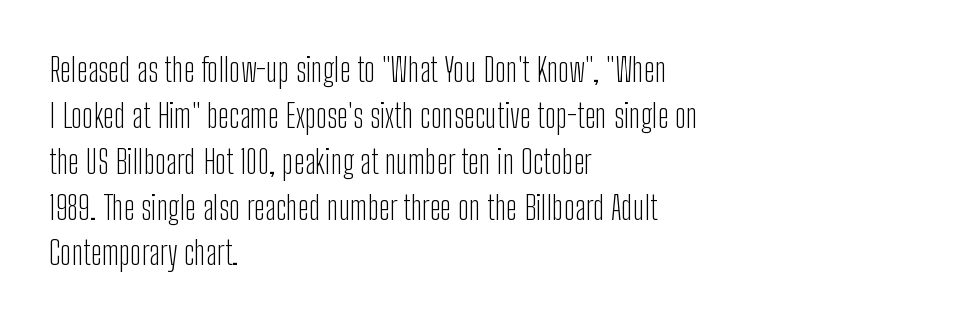
{"serif": "no", "italic": "no", "bold": "no", "weight": "light", "width": "condensed", "stroke_contrast": "low", "x_height": "medium", "monospaced": "no", "underline": "no", "align": "left", "line_spacing": "normal", "line_spacing_ratio": 1.39, "letter_spacing": "normal", "letter_spacing_em": 0.0, "glyph_px": 33}
